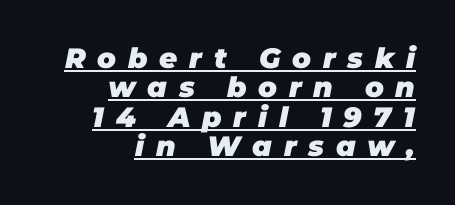
{"italic": "yes", "lean": "right", "slant_degrees": 11, "bold": "yes", "weight": "heavy", "width": "normal", "stroke_contrast": "low", "x_height": "large", "monospaced": "no", "underline": "yes", "align": "right", "line_spacing": "tight", "line_spacing_ratio": 1.05, "letter_spacing": "wide", "letter_spacing_em": 0.42, "glyph_px": 28}
